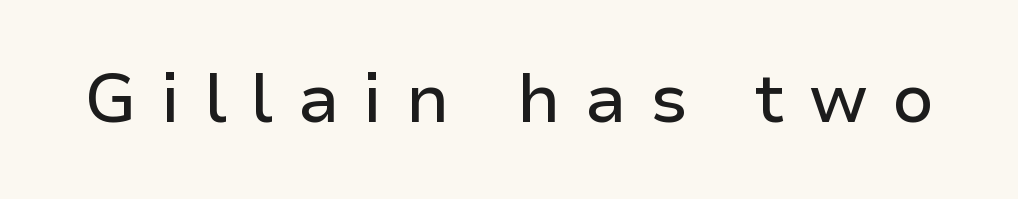
The image shows 68 px sans-serif type, upright; set unusually wide letter spacing (+0.35 em), not underlined; low stroke contrast and a medium x-height.
